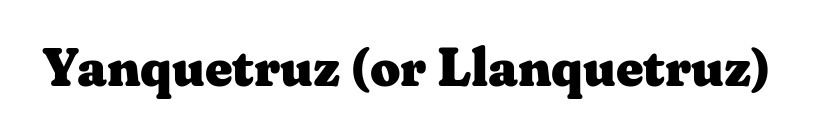
The image shows 53 px heavy, wide serif type, upright; set normal letter spacing, not underlined; medium stroke contrast and a medium x-height.
